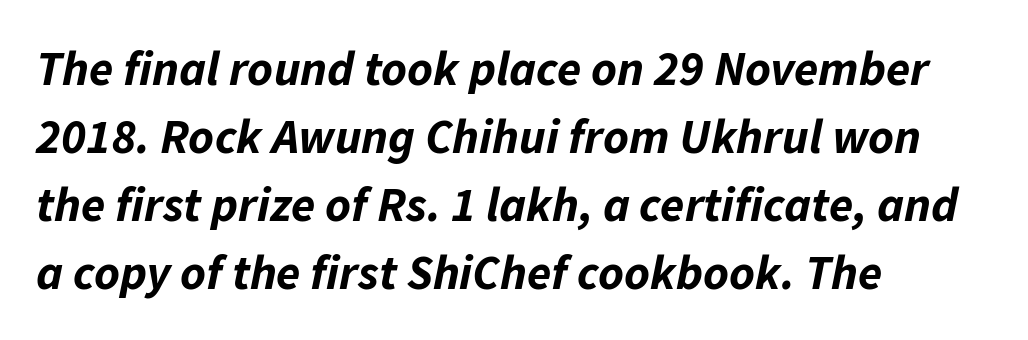
{"italic": "yes", "lean": "right", "slant_degrees": 11, "bold": "yes", "weight": "bold", "width": "normal", "stroke_contrast": "low", "x_height": "medium", "monospaced": "no", "underline": "no", "align": "left", "line_spacing": "normal", "line_spacing_ratio": 1.39, "letter_spacing": "normal", "letter_spacing_em": 0.0, "glyph_px": 49}
